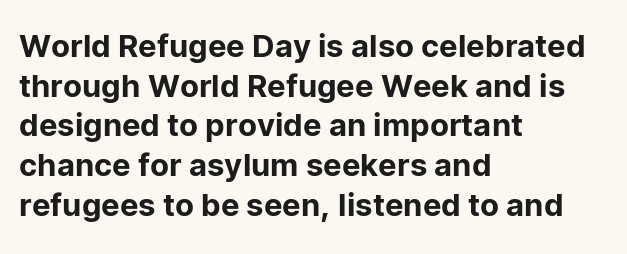
Q: Is the text italic (slanted)? A: No, it is upright.
Q: Is the typeface a serif or a sans-serif typeface? A: Sans-serif.
Q: Is the text underlined? A: No.
Q: How is the paragraph aligned? A: Left-aligned.
Q: Is the spacing between letters normal or unusually wide? A: Normal.
Q: Is the spacing between lines tight, normal or loose? A: Normal.
Q: Width (condensed, normal, or wide)? A: Normal.
Q: Stroke contrast? A: Low.
Q: x-height? A: Medium.
Q: Monospaced? A: No.
